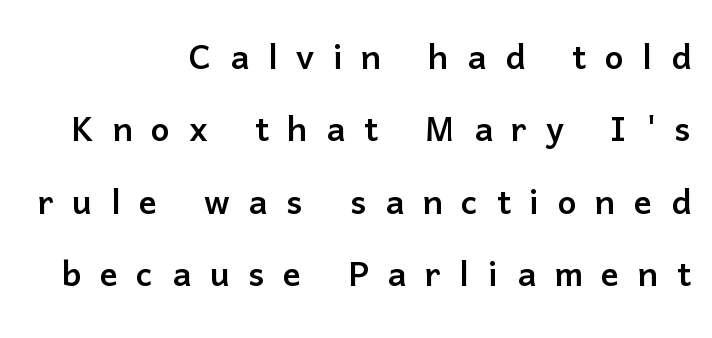
{"serif": "no", "italic": "no", "width": "normal", "stroke_contrast": "low", "x_height": "medium", "monospaced": "no", "underline": "no", "align": "right", "line_spacing": "normal", "line_spacing_ratio": 1.61, "letter_spacing": "wide", "letter_spacing_em": 0.41, "glyph_px": 45}
